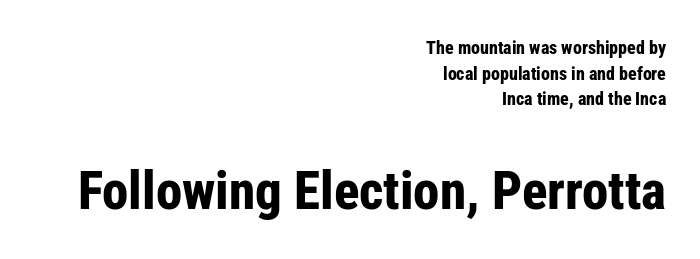
Q: Is the text bold? A: Yes.
Q: Is the text italic (slanted)? A: No, it is upright.
Q: Is the typeface a serif or a sans-serif typeface? A: Sans-serif.
Q: Is the text underlined? A: No.
Q: How is the paragraph aligned? A: Right-aligned.
Q: Is the spacing between letters normal or unusually wide? A: Normal.
Q: Is the spacing between lines tight, normal or loose? A: Normal.
Q: Which block of text is set in a larger size, the first (top) or the second (bottom)? A: The second (bottom) one.
Q: Width (condensed, normal, or wide)? A: Condensed.
Q: Stroke contrast? A: Low.
Q: x-height? A: Medium.
Q: Monospaced? A: No.
